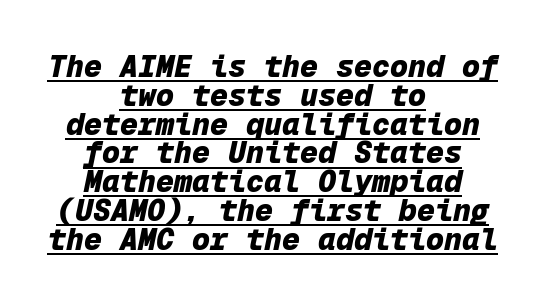
Q: Is the text bold? A: Yes.
Q: Is the text italic (slanted)? A: Yes, it leans right by about 12 degrees.
Q: Is the text underlined? A: Yes.
Q: How is the paragraph aligned? A: Centered.
Q: Is the spacing between letters normal or unusually wide? A: Normal.
Q: Is the spacing between lines tight, normal or loose? A: Tight.
Q: Width (condensed, normal, or wide)? A: Normal.
Q: Stroke contrast? A: Low.
Q: x-height? A: Medium.
Q: Monospaced? A: Yes.
